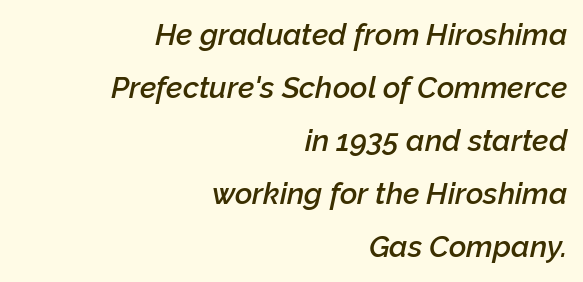
Q: Is the text bold? A: Semi-bold.
Q: Is the text italic (slanted)? A: Yes, it leans right by about 12 degrees.
Q: Is the text underlined? A: No.
Q: How is the paragraph aligned? A: Right-aligned.
Q: Is the spacing between letters normal or unusually wide? A: Normal.
Q: Width (condensed, normal, or wide)? A: Normal.
Q: Stroke contrast? A: Low.
Q: x-height? A: Medium.
Q: Monospaced? A: No.
